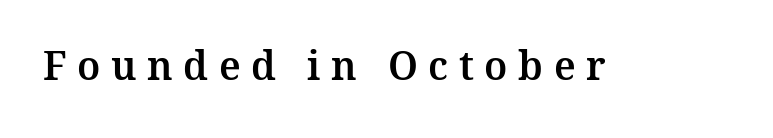
The image shows 39 px serif type, upright; set unusually wide letter spacing (+0.27 em), not underlined; medium stroke contrast and a medium x-height.
